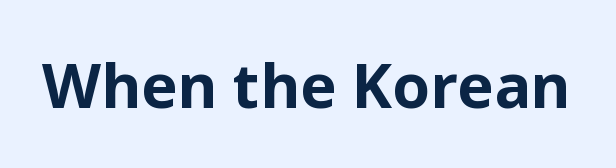
The image shows 61 px bold sans-serif type, upright; set normal letter spacing, not underlined; low stroke contrast and a medium x-height.
